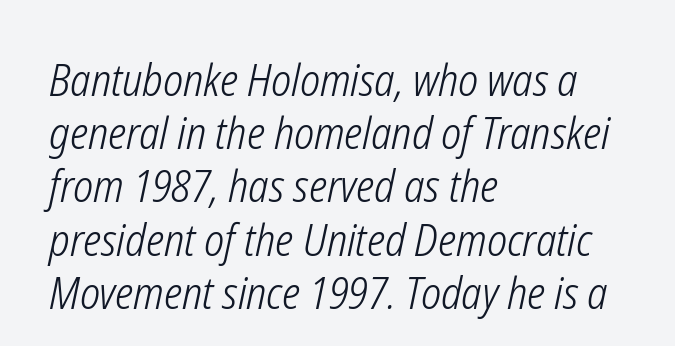
{"italic": "yes", "lean": "right", "slant_degrees": 12, "bold": "no", "weight": "light", "width": "condensed", "stroke_contrast": "low", "x_height": "medium", "monospaced": "no", "underline": "no", "align": "left", "line_spacing_ratio": 1.21, "letter_spacing": "normal", "letter_spacing_em": 0.0, "glyph_px": 44}
